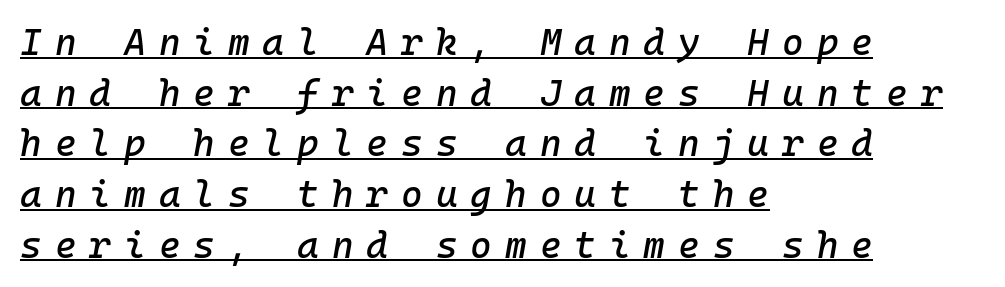
The space between consecutive lines is moderate. These lines are set flush left with a ragged right edge. Spacing verdict: monospaced, one width for all characters. This sample uses an oblique cut, with every glyph tilted off the vertical.
